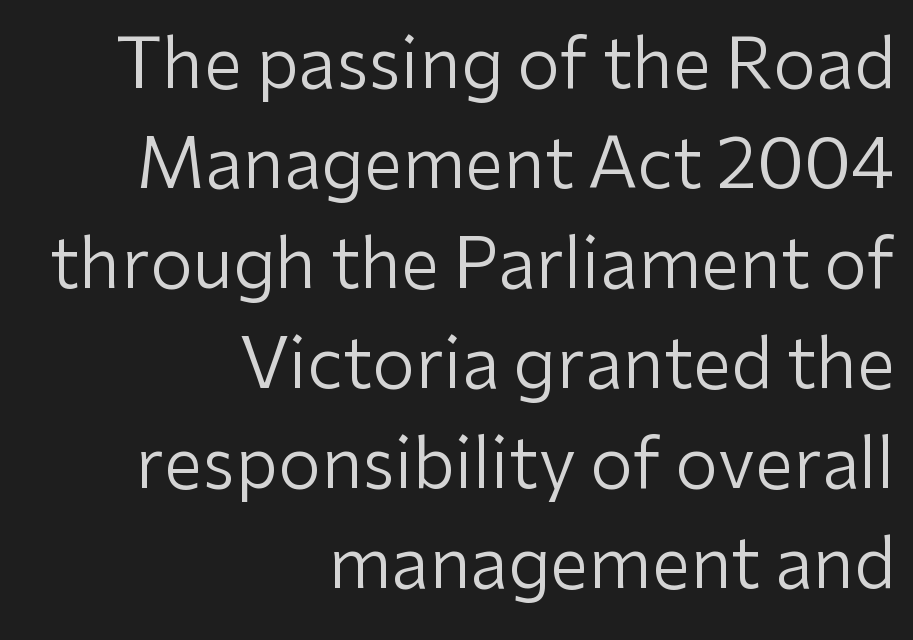
These lines are rendered in a variable-pitch font. These lines are set flush right with a ragged left edge. The area under the type is left untouched. Nothing sits at the stroke ends, so this counts as sans-serif. Is the stroke heavy? The answer is a plain regular-or-lighter.
